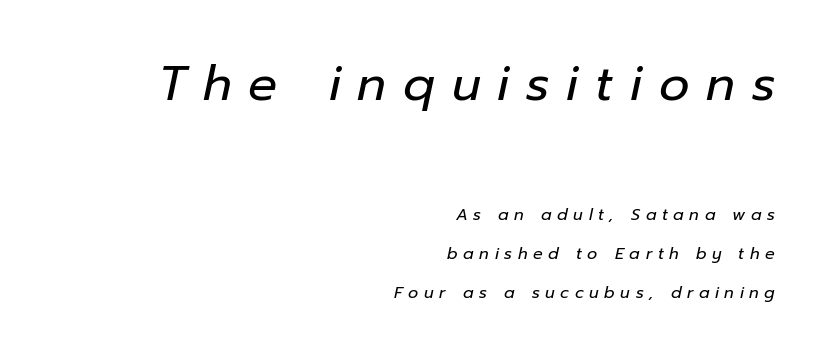
Q: Is the text bold? A: No.
Q: Is the text italic (slanted)? A: Yes, it leans right by about 12 degrees.
Q: Is the text underlined? A: No.
Q: How is the paragraph aligned? A: Right-aligned.
Q: Is the spacing between letters normal or unusually wide? A: Unusually wide.
Q: Is the spacing between lines tight, normal or loose? A: Loose.
Q: Which block of text is set in a larger size, the first (top) or the second (bottom)? A: The first (top) one.
Q: Width (condensed, normal, or wide)? A: Normal.
Q: Stroke contrast? A: Low.
Q: x-height? A: Medium.
Q: Monospaced? A: No.
